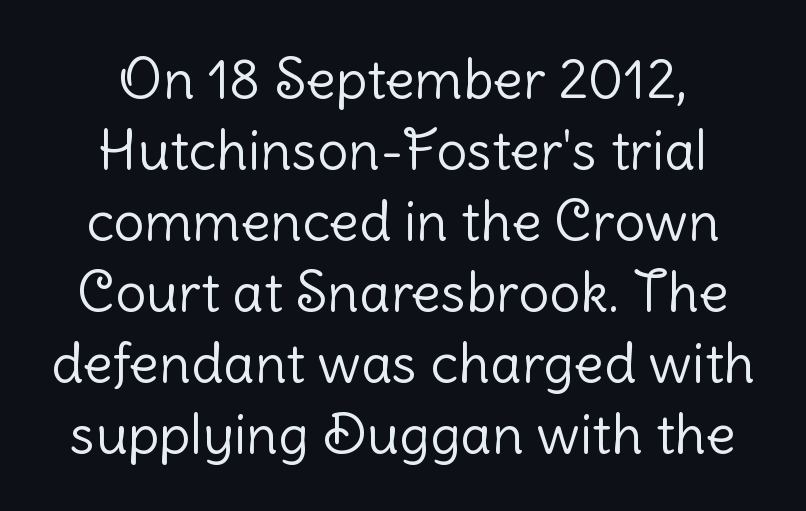
Q: Is the text bold? A: No.
Q: Is the text italic (slanted)? A: No, it is upright.
Q: Is the typeface a serif or a sans-serif typeface? A: Sans-serif.
Q: Is the text underlined? A: No.
Q: How is the paragraph aligned? A: Centered.
Q: Is the spacing between letters normal or unusually wide? A: Normal.
Q: Is the spacing between lines tight, normal or loose? A: Normal.
Q: Width (condensed, normal, or wide)? A: Normal.
Q: Stroke contrast? A: Low.
Q: x-height? A: Medium.
Q: Monospaced? A: No.
